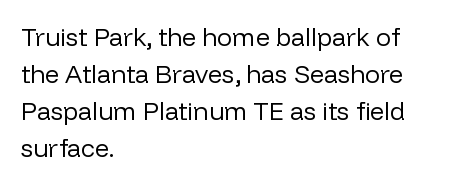
A typesetter would call this leading conventional body-copy spacing. Descender tails drop into unmarked territory. Visually the block forms a straight wall on the left and a jagged coastline on the right. Do the letters lean? They stand straight.
